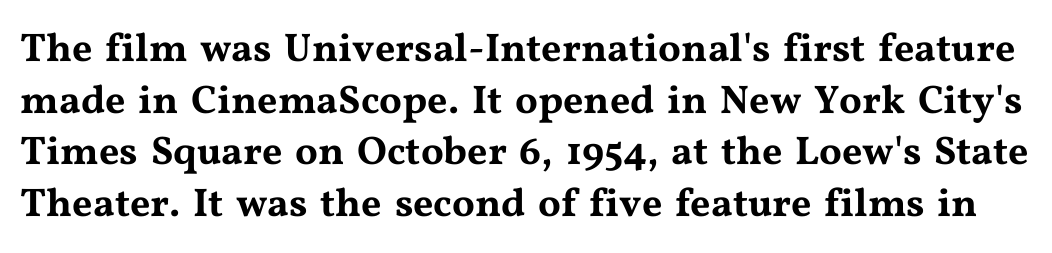
{"serif": "yes", "italic": "no", "width": "wide", "stroke_contrast": "medium", "x_height": "medium", "monospaced": "no", "underline": "no", "line_spacing": "normal", "line_spacing_ratio": 1.29, "letter_spacing": "normal", "letter_spacing_em": 0.0, "glyph_px": 40}
